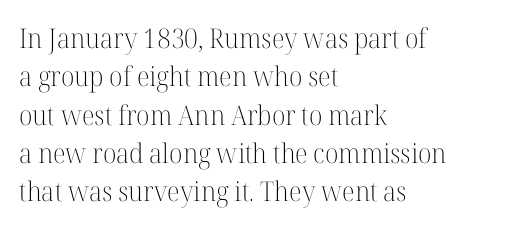
{"italic": "no", "bold": "no", "underline": "no", "align": "left", "line_spacing": "normal", "line_spacing_ratio": 1.42, "letter_spacing": "normal", "letter_spacing_em": 0.0, "glyph_px": 27}
